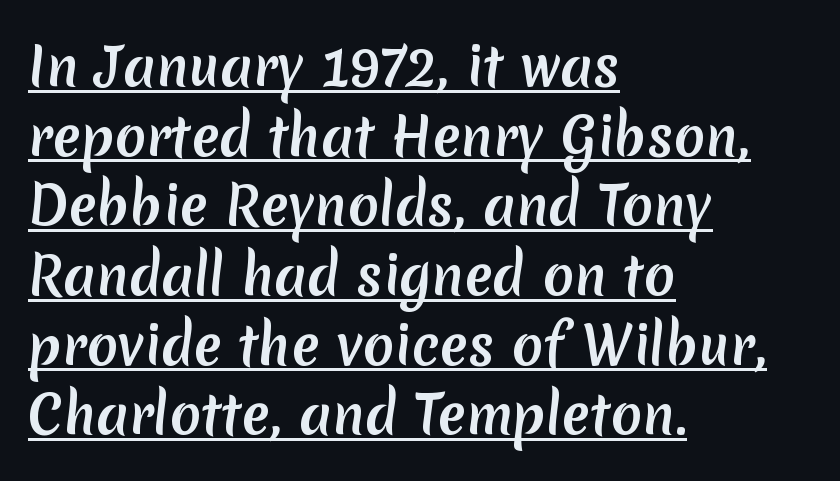
Q: Is the text bold? A: Yes.
Q: Is the typeface a serif or a sans-serif typeface? A: Sans-serif.
Q: Is the text underlined? A: Yes.
Q: How is the paragraph aligned? A: Left-aligned.
Q: Is the spacing between letters normal or unusually wide? A: Normal.
Q: Is the spacing between lines tight, normal or loose? A: Normal.
Q: Width (condensed, normal, or wide)? A: Normal.
Q: Stroke contrast? A: Low.
Q: x-height? A: Medium.
Q: Monospaced? A: No.
